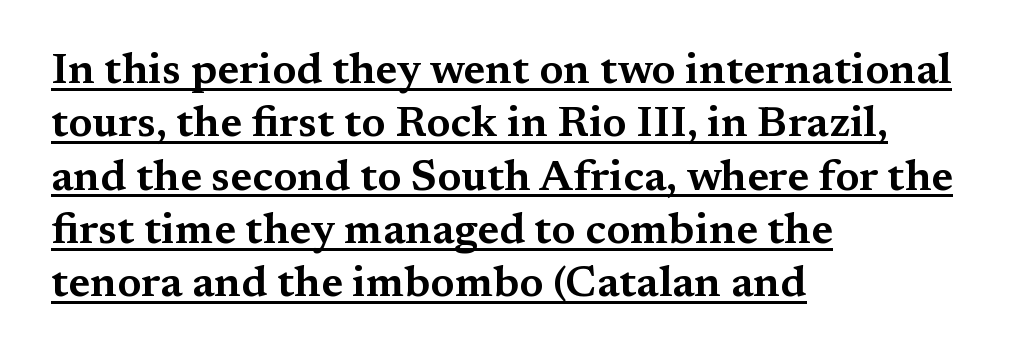
Q: Is the text italic (slanted)? A: No, it is upright.
Q: Is the typeface a serif or a sans-serif typeface? A: Serif.
Q: Is the text underlined? A: Yes.
Q: How is the paragraph aligned? A: Left-aligned.
Q: Is the spacing between letters normal or unusually wide? A: Normal.
Q: Width (condensed, normal, or wide)? A: Wide.
Q: Stroke contrast? A: Medium.
Q: x-height? A: Medium.
Q: Monospaced? A: No.
